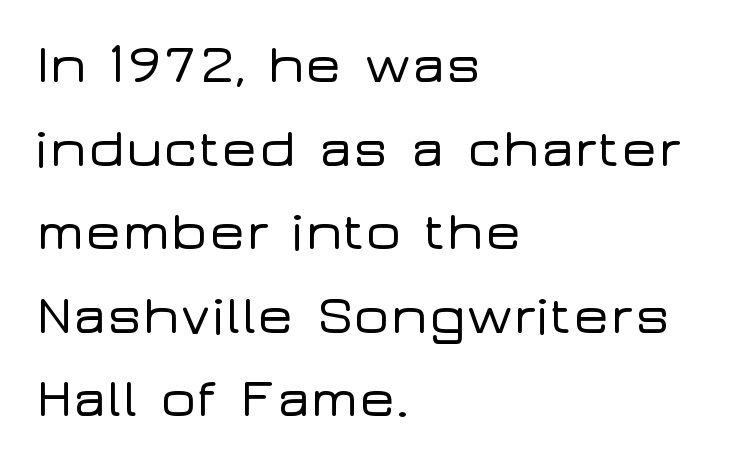
Q: Is the text italic (slanted)? A: No, it is upright.
Q: Is the typeface a serif or a sans-serif typeface? A: Sans-serif.
Q: Is the text underlined? A: No.
Q: How is the paragraph aligned? A: Left-aligned.
Q: Is the spacing between letters normal or unusually wide? A: Normal.
Q: Is the spacing between lines tight, normal or loose? A: Normal.
Q: Width (condensed, normal, or wide)? A: Wide.
Q: Stroke contrast? A: Low.
Q: x-height? A: Medium.
Q: Monospaced? A: No.
